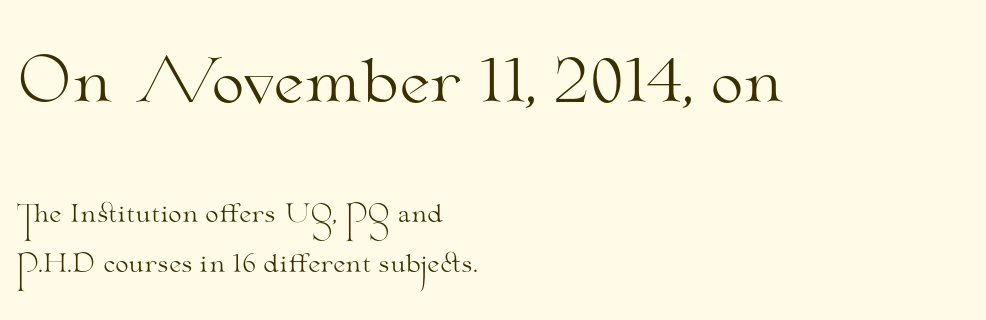
{"serif": "yes", "italic": "no", "bold": "no", "weight": "light", "width": "wide", "stroke_contrast": "medium", "x_height": "small", "monospaced": "no", "underline": "no", "align": "left", "line_spacing": "loose", "line_spacing_ratio": 2.1, "letter_spacing": "normal", "letter_spacing_em": 0.0, "larger_block": "first", "size_ratio": 2.46, "glyph_px": 59}
